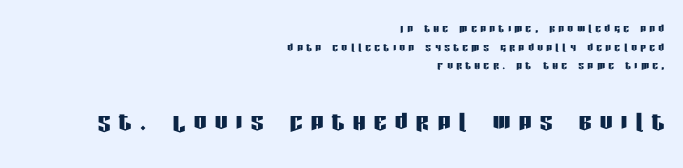
The image shows 32 px condensed sans-serif type, upright; set right-aligned, normal line spacing (1.33x), unusually wide letter spacing (+0.26 em), not underlined; the second (bottom) block is 2.29x larger; low stroke contrast and a large x-height.
